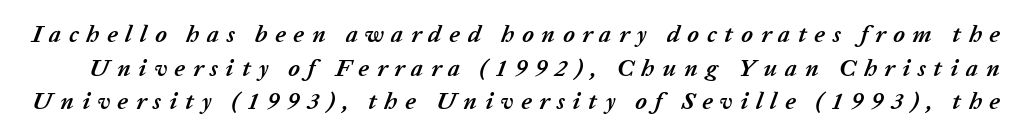
The gaps between neighbouring characters are conspicuously large. The words here are not underlined. Designer's note — italics engaged. Is there much room between lines? A standard amount, neither cramped nor airy. This is heavy type, rendered in bold.
